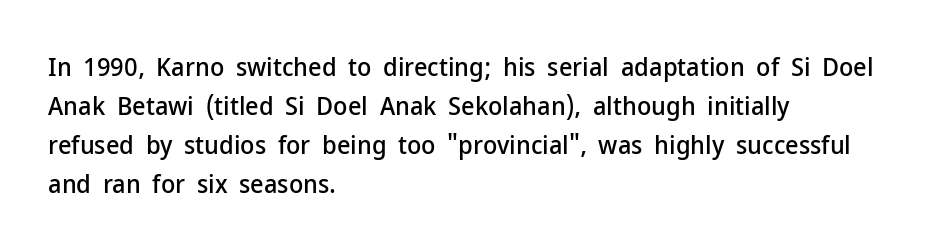
{"italic": "no", "underline": "no", "align": "left", "line_spacing": "normal", "line_spacing_ratio": 1.5, "letter_spacing": "normal", "letter_spacing_em": 0.0, "glyph_px": 26}
